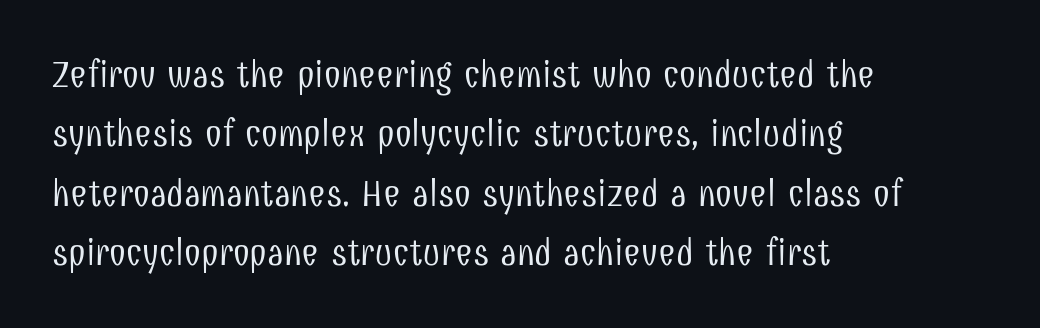
The image shows 38 px light, condensed sans-serif type, upright; set left-aligned, normal line spacing (1.56x), normal letter spacing, not underlined; low stroke contrast and a medium x-height.
